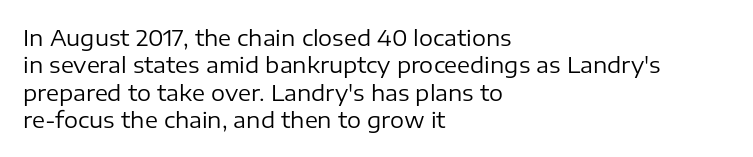
{"italic": "no", "bold": "no", "underline": "no", "align": "left", "line_spacing": "normal", "line_spacing_ratio": 1.25, "letter_spacing": "normal", "letter_spacing_em": 0.0, "glyph_px": 22}
